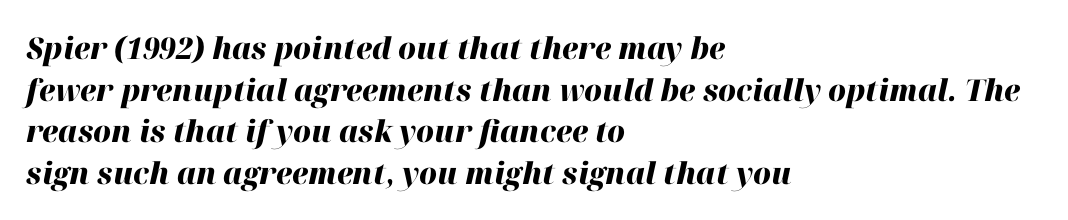
Q: Is the text bold? A: Yes.
Q: Is the text italic (slanted)? A: Yes, it leans right by about 12 degrees.
Q: Is the text underlined? A: No.
Q: How is the paragraph aligned? A: Left-aligned.
Q: Is the spacing between letters normal or unusually wide? A: Normal.
Q: Is the spacing between lines tight, normal or loose? A: Normal.
Q: Width (condensed, normal, or wide)? A: Normal.
Q: Stroke contrast? A: High.
Q: x-height? A: Medium.
Q: Monospaced? A: No.
